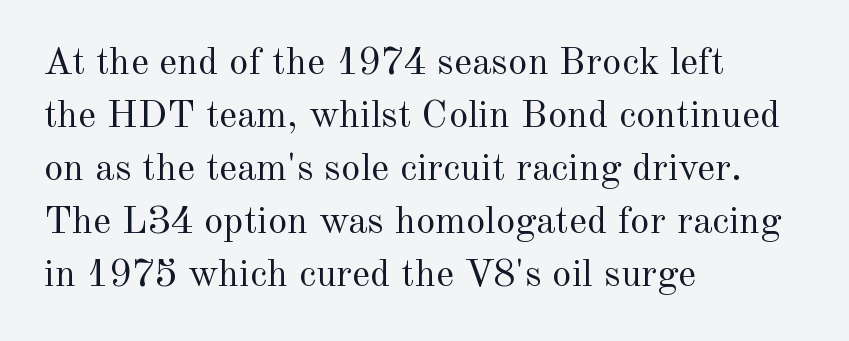
{"serif": "yes", "italic": "no", "bold": "no", "weight": "regular", "width": "normal", "x_height": "small", "monospaced": "no", "underline": "no", "align": "left", "line_spacing": "normal", "line_spacing_ratio": 1.36, "letter_spacing": "normal", "letter_spacing_em": 0.0, "glyph_px": 39}
